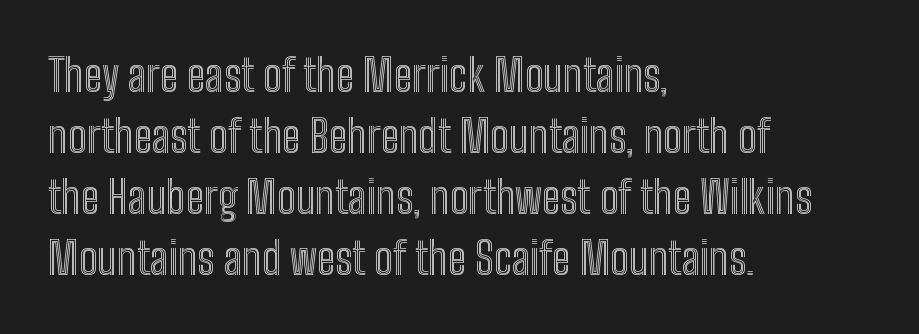
Do the letters lean? They stand straight. Evenly set lines give the paragraph a standard silhouette. Teacher's note: observe the even left margin — that is flush-left alignment. This sample has the flowing, uneven cadence of proportional lettering. Letters rest on an invisible, unmarked baseline.
